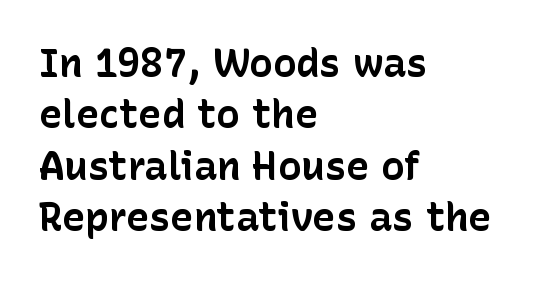
The image shows 39 px bold sans-serif type, upright; set left-aligned, normal line spacing (1.32x), normal letter spacing, not underlined; low stroke contrast and a medium x-height.
